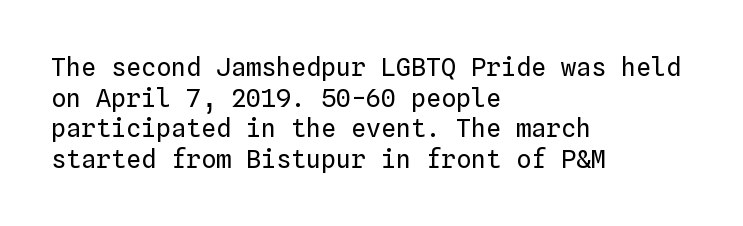
The letters look calm and open, with moderate or lighter stems. Descenders are the only things crossing below the line. Left-aligned paragraph, ragged on the right. Short note: letters normally spaced.
